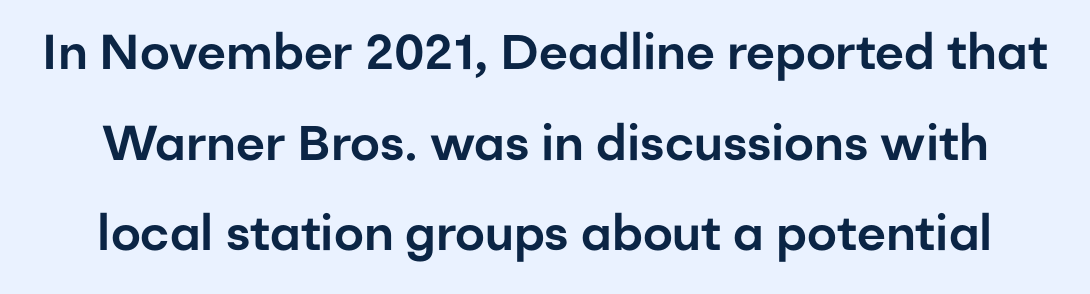
The image shows 49 px sans-serif type, upright; set line spacing 1.85x, normal letter spacing, not underlined; low stroke contrast and a medium x-height.
